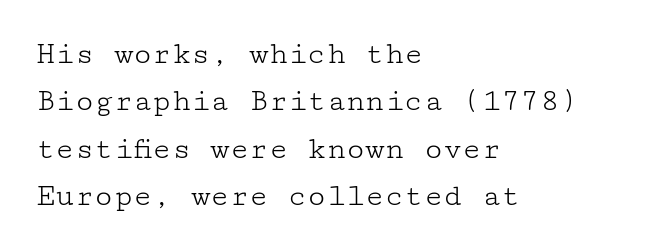
This sample uses plain, unmodified letter spacing. Unmarked baselines from the first word to the last. The cut favours lightness, reaching ordinary text weight at its darkest. Layout note: lines flush left. The rendering shows small feet on the letterforms — a serif design.
